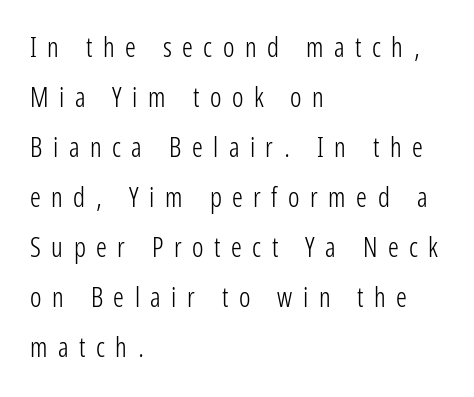
{"italic": "no", "bold": "no", "underline": "no", "align": "left", "line_spacing_ratio": 1.85, "letter_spacing": "wide", "letter_spacing_em": 0.39, "glyph_px": 27}
